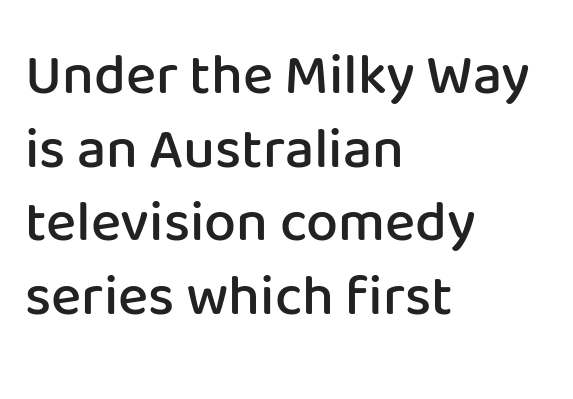
The letters advance in unequal steps, a hallmark of proportional type. A student would call this left alignment; a typographer would say flush left, rag right. It's the straight-up-and-down kind of type. The rows are spaced the way most documents space them.
